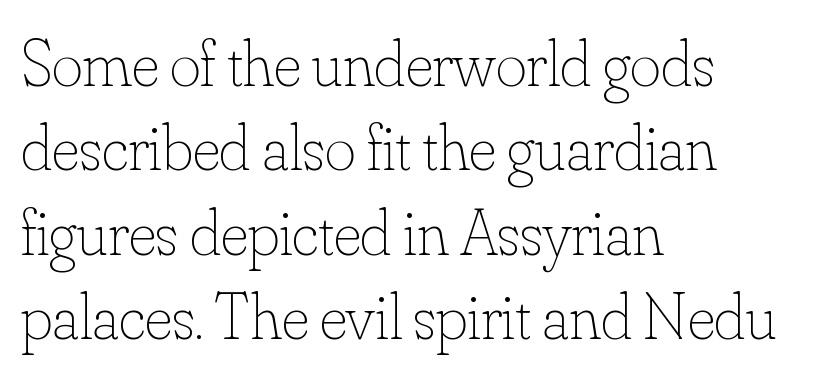
The image shows 66 px thin type, upright; set left-aligned, normal line spacing (1.28x), normal letter spacing, not underlined; low stroke contrast and a small x-height.
